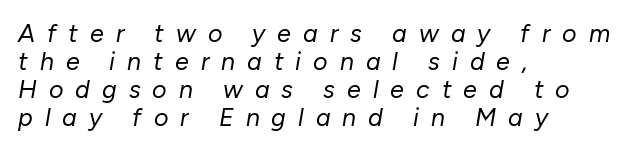
The image shows 25 px text type, italic (leaning right); set left-aligned, tight line spacing (1.12x), unusually wide letter spacing (+0.48 em), not underlined.
